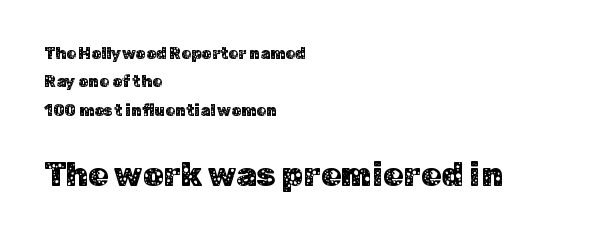
The passage shown is typed in a proportional face where columns would drift. The typeface chosen for these lines omits serifs. The horizontal fit of the characters is conventional and even. Just letters on the line, the space beneath them empty. Teacher's note: observe the even left margin — that is flush-left alignment.
